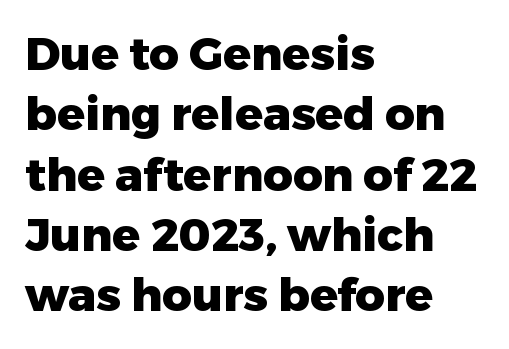
Q: Is the text bold? A: Yes.
Q: Is the text italic (slanted)? A: No, it is upright.
Q: Is the typeface a serif or a sans-serif typeface? A: Sans-serif.
Q: Is the text underlined? A: No.
Q: How is the paragraph aligned? A: Left-aligned.
Q: Is the spacing between letters normal or unusually wide? A: Normal.
Q: Is the spacing between lines tight, normal or loose? A: Normal.
Q: Width (condensed, normal, or wide)? A: Normal.
Q: Stroke contrast? A: Low.
Q: x-height? A: Medium.
Q: Monospaced? A: No.
